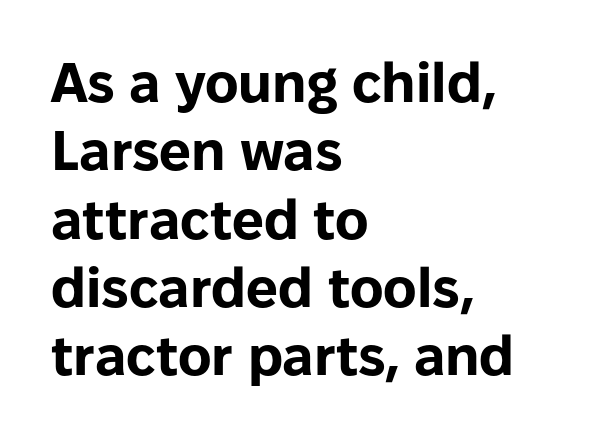
{"serif": "no", "italic": "no", "bold": "yes", "weight": "bold", "width": "normal", "stroke_contrast": "low", "x_height": "medium", "monospaced": "no", "underline": "no", "align": "left", "line_spacing_ratio": 1.22, "letter_spacing": "normal", "letter_spacing_em": 0.0, "glyph_px": 56}
